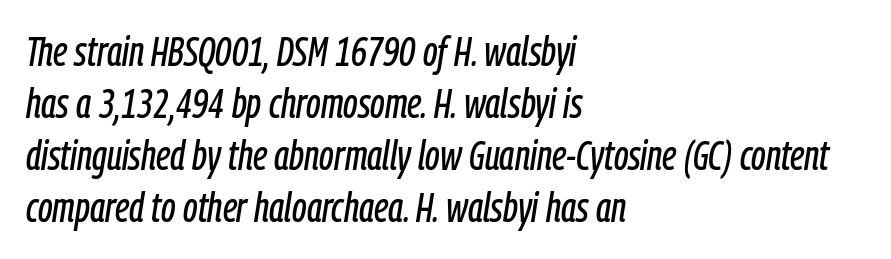
{"italic": "yes", "lean": "right", "slant_degrees": 9, "width": "condensed", "stroke_contrast": "low", "x_height": "medium", "monospaced": "no", "underline": "no", "align": "left", "line_spacing": "normal", "line_spacing_ratio": 1.27, "letter_spacing": "normal", "letter_spacing_em": 0.0, "glyph_px": 41}
